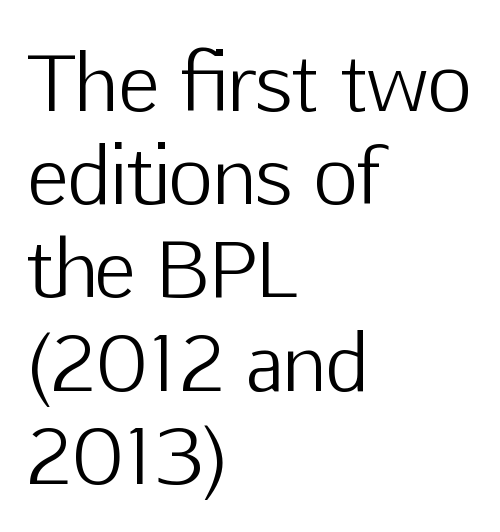
Q: Is the text bold? A: No.
Q: Is the text italic (slanted)? A: No, it is upright.
Q: Is the typeface a serif or a sans-serif typeface? A: Sans-serif.
Q: Is the text underlined? A: No.
Q: How is the paragraph aligned? A: Left-aligned.
Q: Is the spacing between letters normal or unusually wide? A: Normal.
Q: Width (condensed, normal, or wide)? A: Normal.
Q: Stroke contrast? A: Low.
Q: x-height? A: Medium.
Q: Monospaced? A: No.
